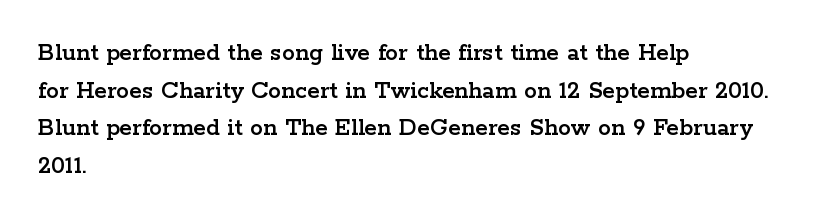
{"italic": "no", "underline": "no", "align": "left", "line_spacing": "normal", "line_spacing_ratio": 1.45, "letter_spacing": "normal", "letter_spacing_em": 0.0, "glyph_px": 26}
